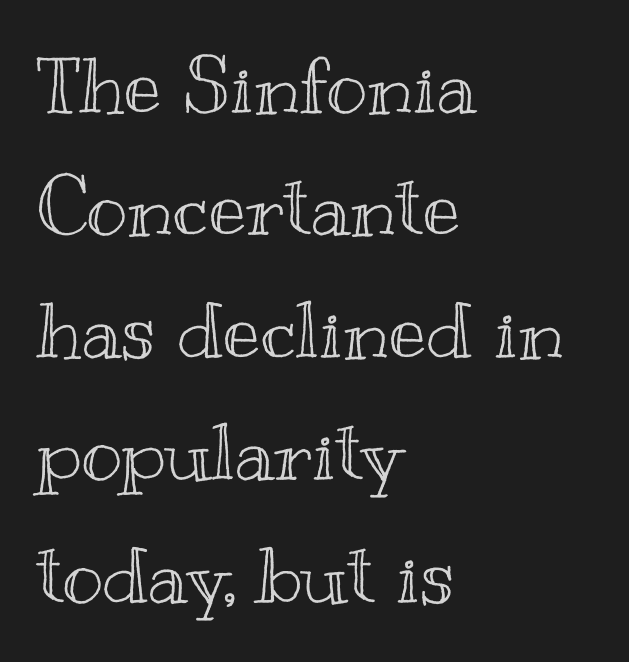
{"italic": "no", "width": "wide", "x_height": "small", "monospaced": "no", "underline": "no", "align": "left", "line_spacing": "normal", "line_spacing_ratio": 1.57, "letter_spacing": "normal", "letter_spacing_em": 0.0, "glyph_px": 78}
